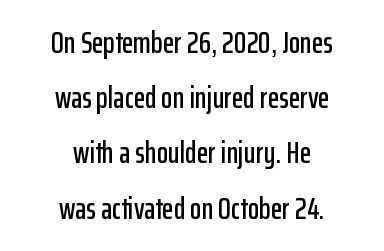
Q: Is the text italic (slanted)? A: No, it is upright.
Q: Is the typeface a serif or a sans-serif typeface? A: Sans-serif.
Q: Is the text underlined? A: No.
Q: How is the paragraph aligned? A: Centered.
Q: Is the spacing between letters normal or unusually wide? A: Normal.
Q: Width (condensed, normal, or wide)? A: Condensed.
Q: Stroke contrast? A: Low.
Q: x-height? A: Medium.
Q: Monospaced? A: No.
